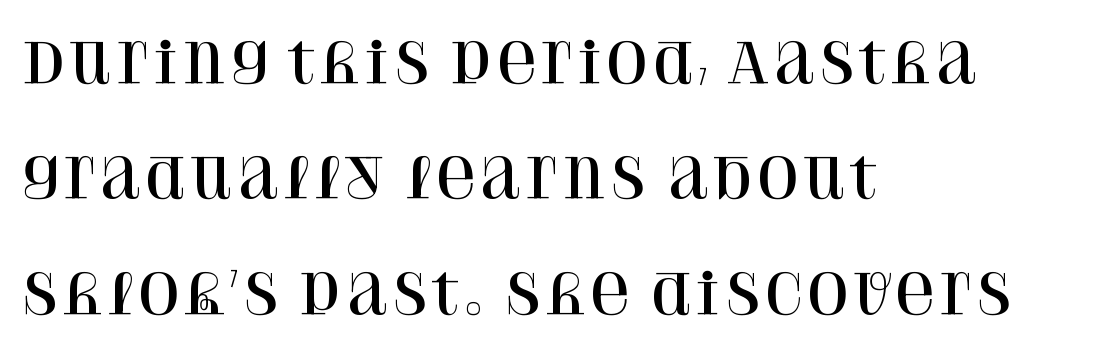
{"serif": "yes", "italic": "no", "width": "normal", "stroke_contrast": "high", "x_height": "large", "monospaced": "no", "underline": "no", "align": "left", "line_spacing": "loose", "line_spacing_ratio": 2.1, "letter_spacing": "normal", "letter_spacing_em": 0.0, "glyph_px": 55}
